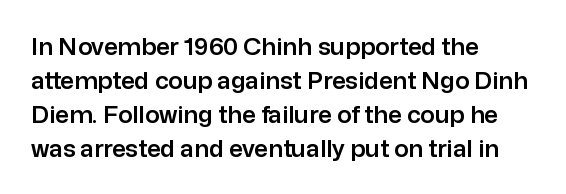
{"italic": "no", "underline": "no", "align": "left", "line_spacing": "normal", "line_spacing_ratio": 1.41, "letter_spacing": "normal", "letter_spacing_em": 0.0, "glyph_px": 24}
